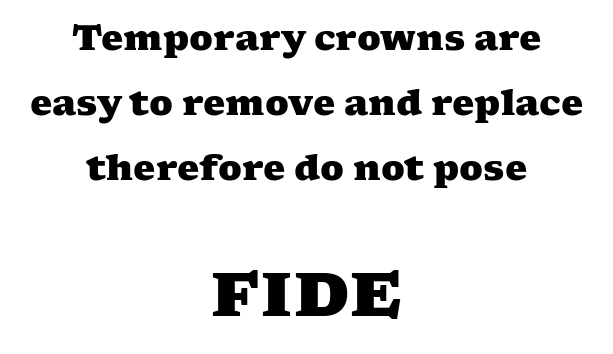
Q: Is the text bold? A: Yes.
Q: Is the typeface a serif or a sans-serif typeface? A: Serif.
Q: Is the text underlined? A: No.
Q: How is the paragraph aligned? A: Centered.
Q: Is the spacing between letters normal or unusually wide? A: Normal.
Q: Which block of text is set in a larger size, the first (top) or the second (bottom)? A: The second (bottom) one.
Q: Width (condensed, normal, or wide)? A: Wide.
Q: Stroke contrast? A: Medium.
Q: x-height? A: Medium.
Q: Monospaced? A: No.
